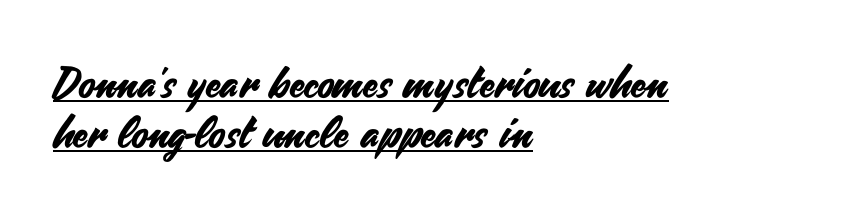
{"serif": "no", "width": "normal", "stroke_contrast": "medium", "x_height": "small", "monospaced": "no", "underline": "yes", "align": "left", "line_spacing_ratio": 1.16, "letter_spacing": "normal", "letter_spacing_em": 0.0, "glyph_px": 43}
